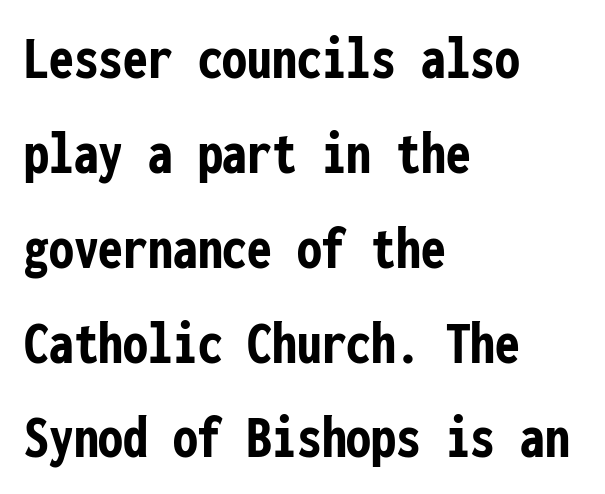
Any mark beneath the type? The region is blank. These lines are composed in type without serifs. Every character sits straight up, as roman type does. The face used here is rendered with its standard letterfit.
